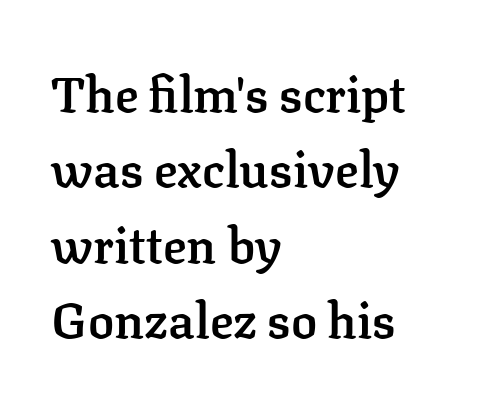
{"serif": "yes", "italic": "no", "bold": "semi", "weight": "semibold", "width": "normal", "stroke_contrast": "low", "x_height": "medium", "monospaced": "no", "underline": "no", "align": "left", "line_spacing": "normal", "line_spacing_ratio": 1.54, "letter_spacing": "normal", "letter_spacing_em": 0.0, "glyph_px": 49}
